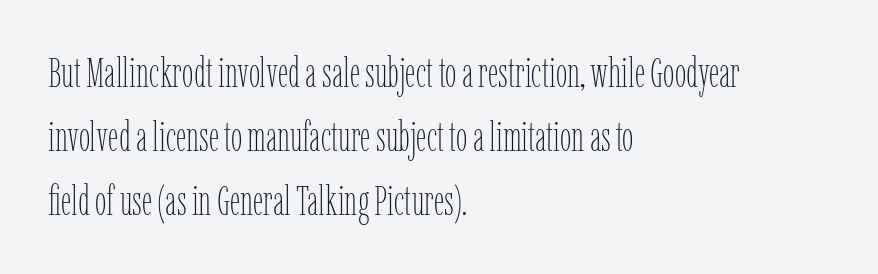
The image shows 41 px thin, condensed type, upright; set left-aligned, normal line spacing (1.56x), normal letter spacing, not underlined; low stroke contrast and a medium x-height.
